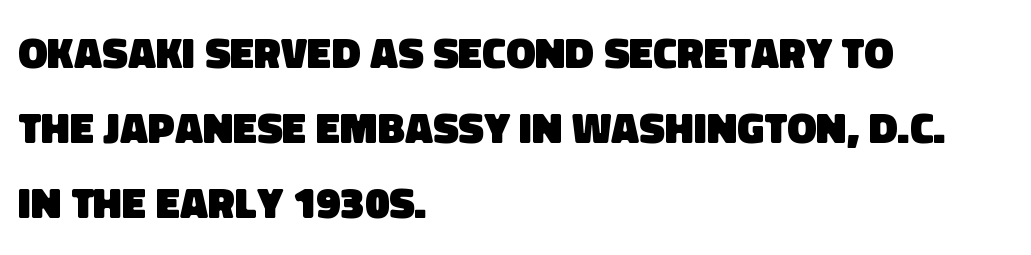
The image shows 44 px heavy sans-serif type; set left-aligned, line spacing 1.71x, normal letter spacing, not underlined; low stroke contrast and a large x-height.
